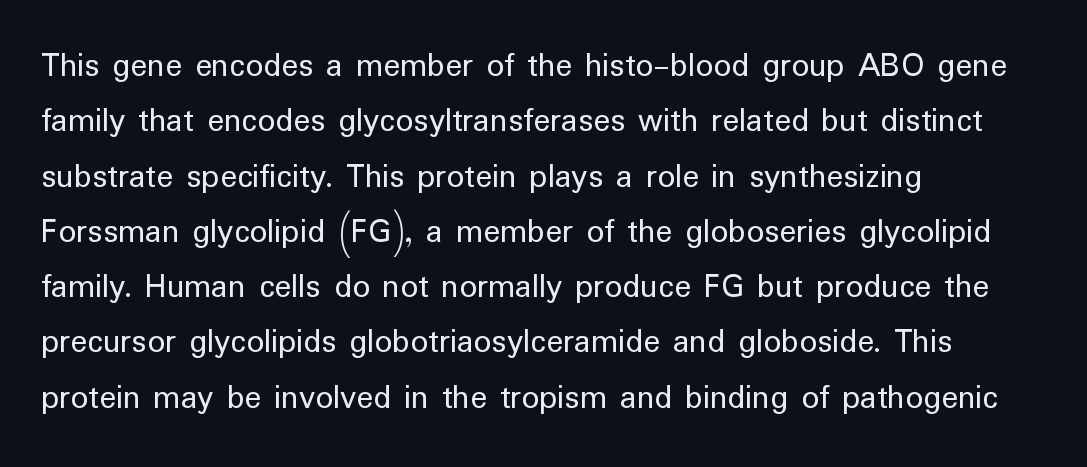
The image shows 35 px regular-weight sans-serif type, upright; set left-aligned, normal line spacing (1.58x), normal letter spacing, not underlined; low stroke contrast and a medium x-height.
